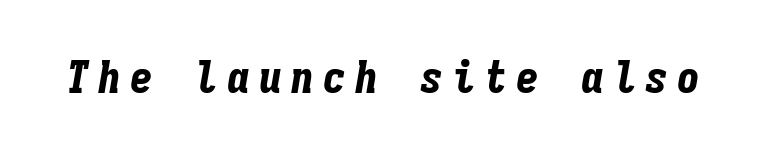
Q: Is the text bold? A: Yes.
Q: Is the text italic (slanted)? A: Yes, it leans right by about 9 degrees.
Q: Is the text underlined? A: No.
Q: Is the spacing between letters normal or unusually wide? A: Unusually wide.
Q: Width (condensed, normal, or wide)? A: Condensed.
Q: Stroke contrast? A: Low.
Q: x-height? A: Medium.
Q: Monospaced? A: Yes.
